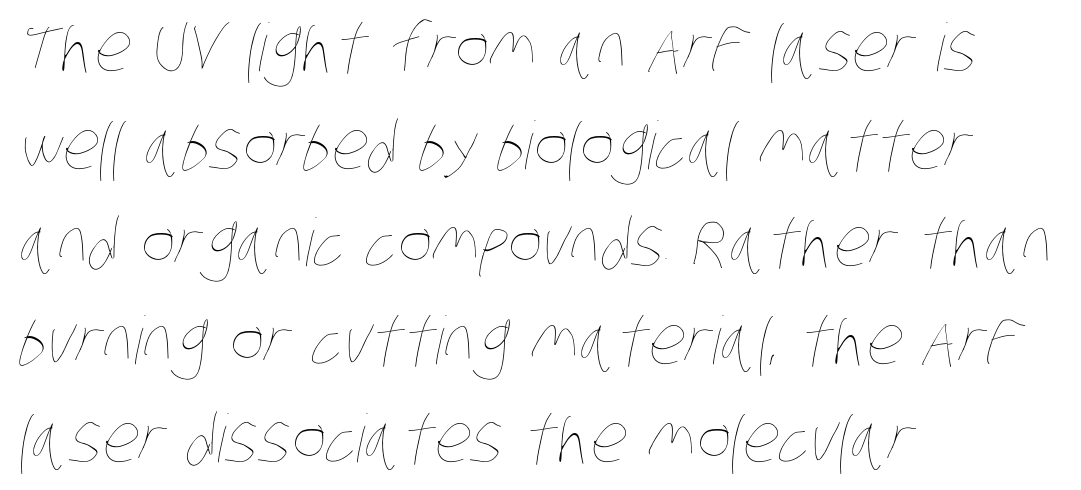
The image shows 66 px thin, condensed type; set left-aligned, normal line spacing (1.48x), normal letter spacing, not underlined; low stroke contrast and a large x-height.
